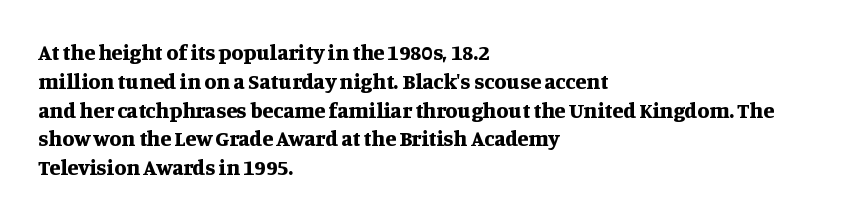
The rows are spaced the way most documents space them. Its strokes are broad and dark, the hallmark of bold type. Posture: upright roman. A bare baseline throughout the passage.
